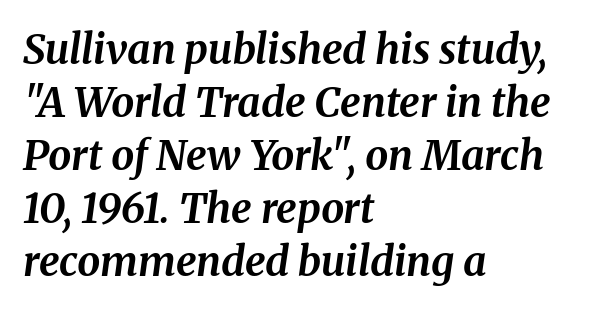
{"italic": "yes", "lean": "right", "slant_degrees": 8, "bold": "yes", "weight": "bold", "width": "normal", "stroke_contrast": "medium", "x_height": "medium", "monospaced": "no", "underline": "no", "align": "left", "line_spacing": "normal", "line_spacing_ratio": 1.29, "letter_spacing": "normal", "letter_spacing_em": 0.0, "glyph_px": 41}
